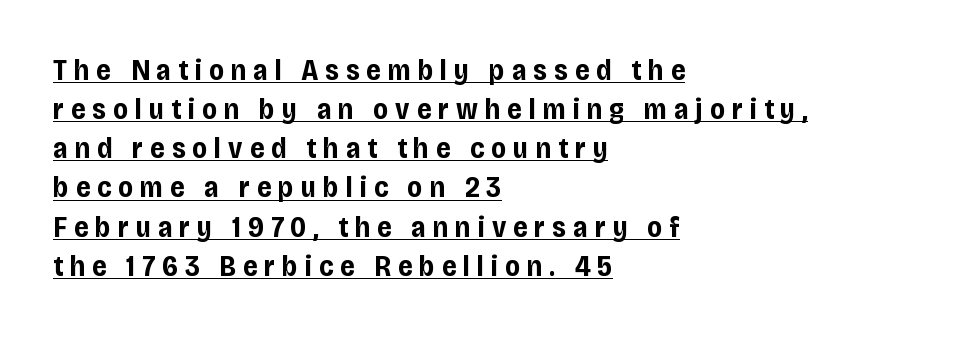
Chunky letters — that's bold for sure. Honestly, the letter spacing is so wide it's the main thing you notice. The specimen reads as upright at a glance. The lines in this sample share a left origin and differ only in where they stop. The vertical gap from one line to the next is medium. Each letter keeps its own natural width here, so spacing adapts to shape.
